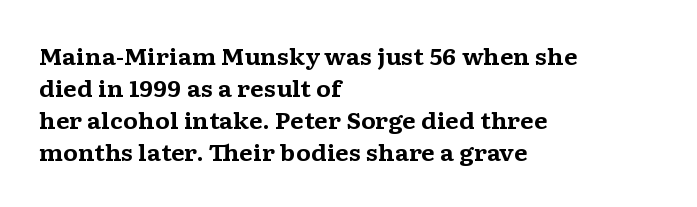
Students, observe: this is what conventionally led text looks like. Ascenders rise straight up at ninety degrees. Pretty heavy lettering here — definitely bold. The words here are not underlined.
